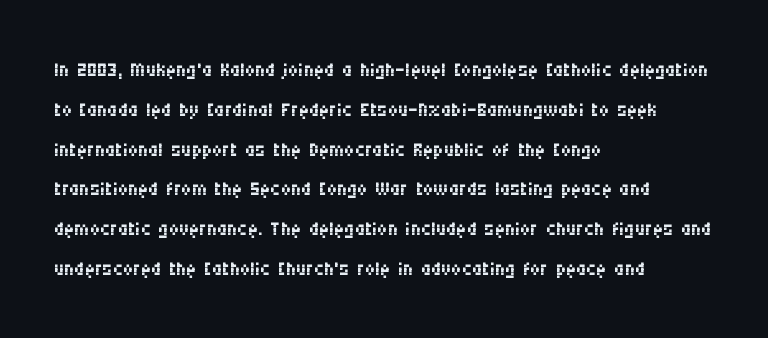
Notice how descenders clear the ascenders below comfortably — that's standard leading. The lines are quadded left. Is the letter spacing exaggerated? No — it looks like the ordinary default. This is the regular roman posture of the typeface. The font is comparable to plain body text, perhaps lighter.
